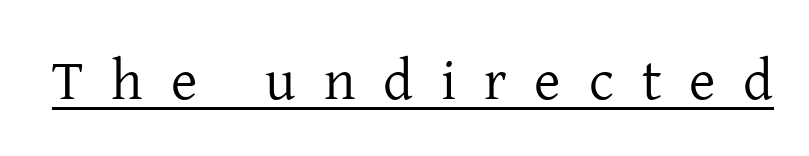
{"serif": "yes", "italic": "no", "bold": "no", "weight": "regular", "width": "normal", "stroke_contrast": "low", "x_height": "medium", "monospaced": "no", "underline": "yes", "letter_spacing": "wide", "letter_spacing_em": 0.49, "glyph_px": 57}
